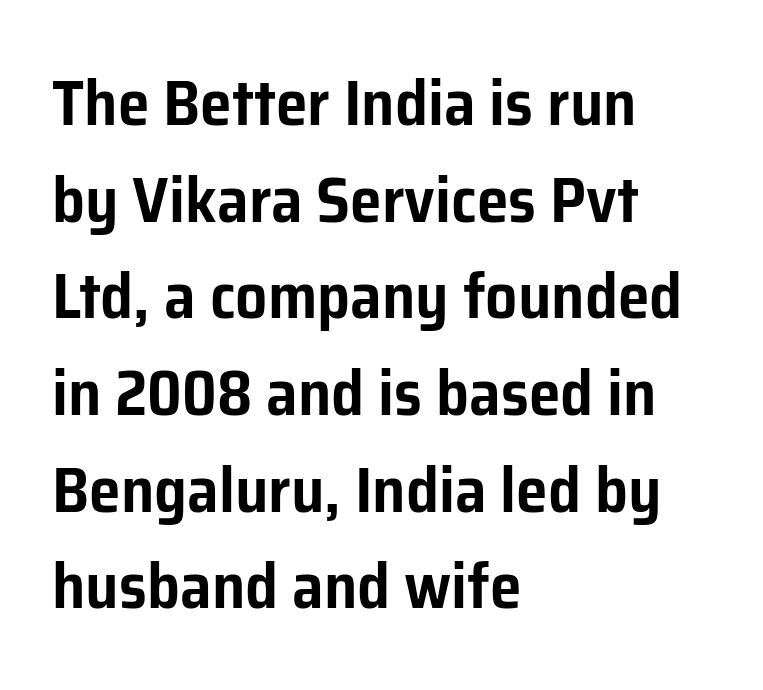
Regular leading. The gaps between neighbouring characters are ordinary and unremarkable. Grotesque or geometric, the face here clearly has no serifs. A typesetter would call this proportional, since set widths differ per character.
